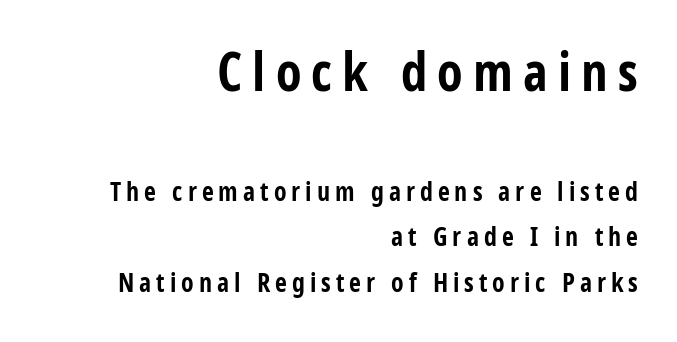
Posture: upright roman. The sample has been set heavy, in full bold. In CSS terms this would be text-align: right. The space beneath each line is pristine and unruled. The characters display no serif detailing; their extremities are plain.
